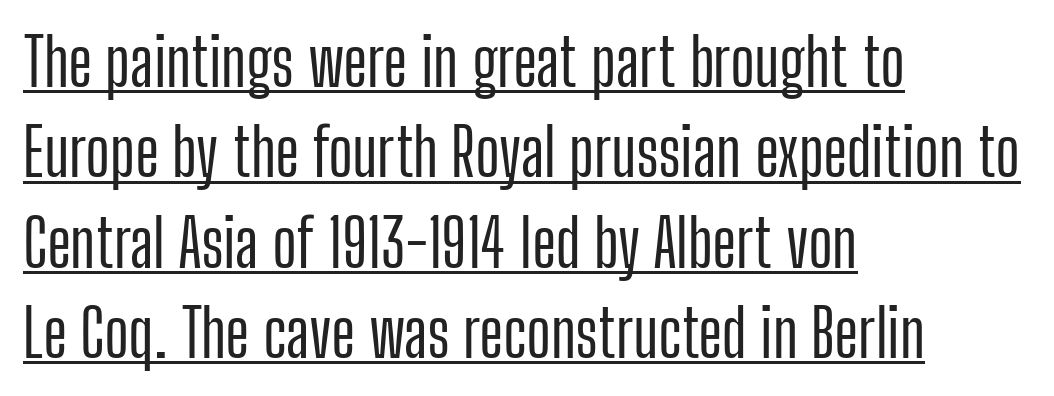
{"serif": "no", "italic": "no", "width": "condensed", "stroke_contrast": "low", "x_height": "medium", "monospaced": "no", "underline": "yes", "align": "left", "line_spacing": "normal", "line_spacing_ratio": 1.39, "letter_spacing": "normal", "letter_spacing_em": 0.0, "glyph_px": 65}
